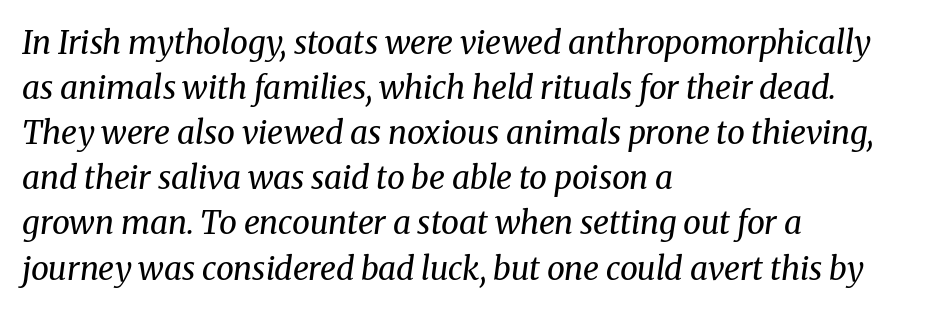
No letter is thick-stroked: the sample isn't bold. Stroke terminals: seriffed. Every row of glyphs begins at an identical x-position on the left. Rule under the text: the space is simply empty.
